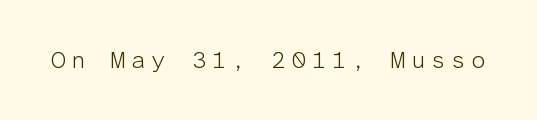
Q: Is the text bold? A: No.
Q: Is the text italic (slanted)? A: No, it is upright.
Q: Is the text underlined? A: No.
Q: Is the spacing between letters normal or unusually wide? A: Unusually wide.
